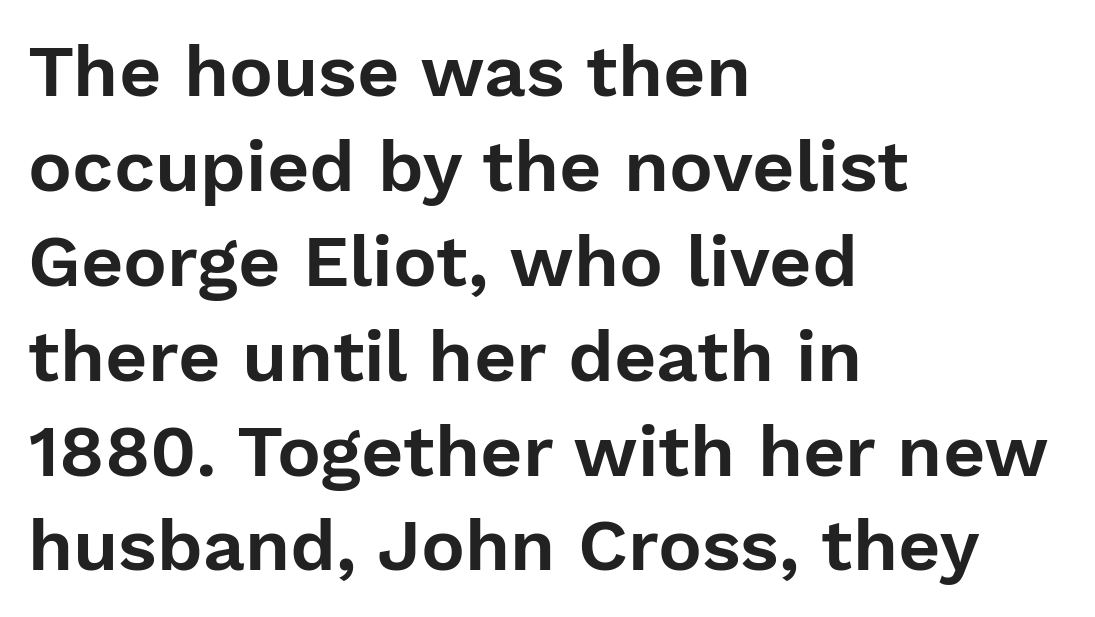
{"serif": "no", "italic": "no", "width": "normal", "stroke_contrast": "low", "x_height": "medium", "monospaced": "no", "underline": "no", "align": "left", "line_spacing": "normal", "line_spacing_ratio": 1.3, "letter_spacing": "normal", "letter_spacing_em": 0.0, "glyph_px": 73}
